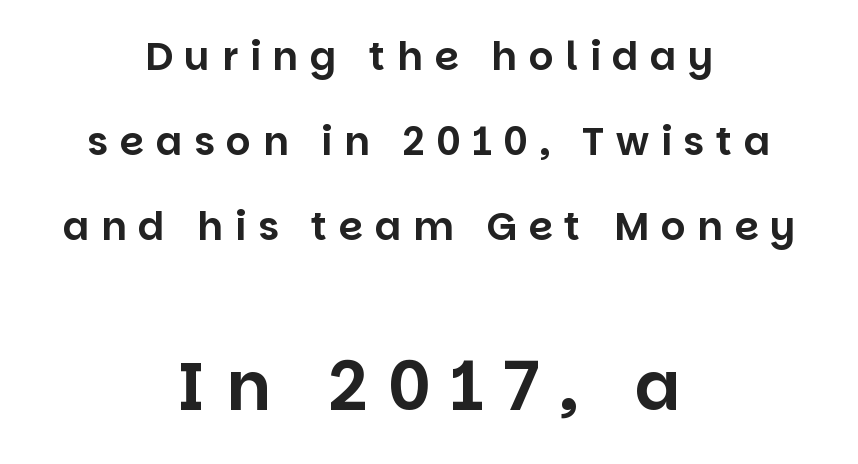
The image shows 68 px sans-serif type, upright; set centered, loose line spacing (2.18x), unusually wide letter spacing (+0.3 em), not underlined; the second (bottom) block is 1.74x larger; low stroke contrast and a large x-height.
